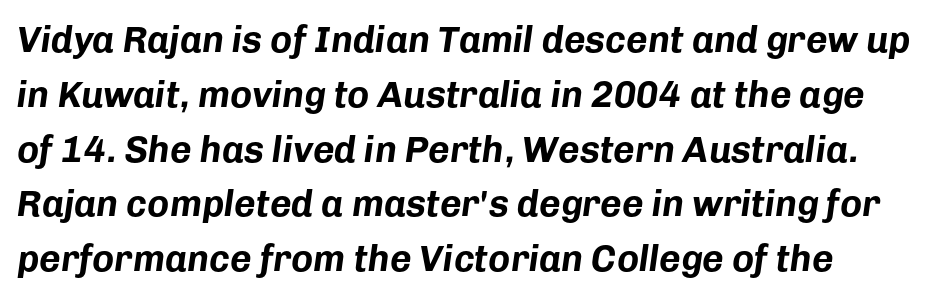
You could call the tracking neutral — neither tight nor loose. Underlining? Definitely not there. Observe the lean: these are italic letterforms. The rows are spaced the way most documents space them. Typographic density is high because the face is bold. Character widths vary here, with narrow letters taking less room than wide ones.
